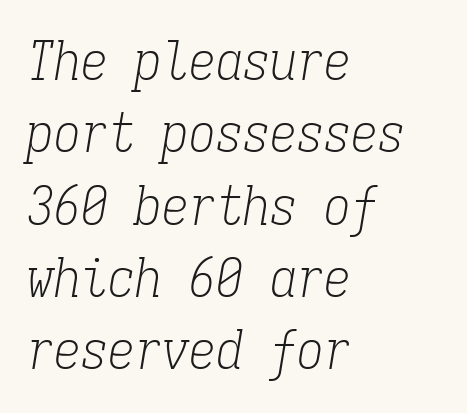
Underline: absent. Whoever set this chose a conventional vertical rhythm. This is serif lettering, the kind often seen in printed books. The text carries the slant typical of an italic or oblique font. Heft: none added — not bold.
